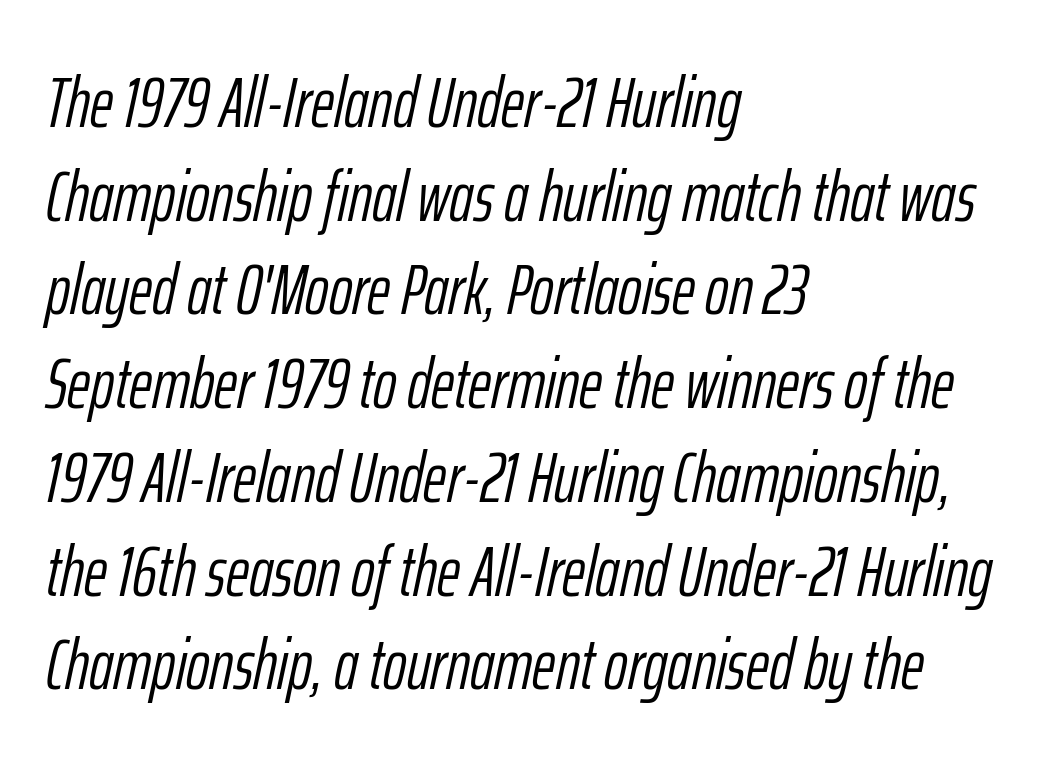
{"italic": "yes", "lean": "right", "slant_degrees": 12, "bold": "no", "weight": "light", "width": "condensed", "stroke_contrast": "low", "x_height": "medium", "monospaced": "no", "underline": "no", "align": "left", "line_spacing": "normal", "line_spacing_ratio": 1.32, "letter_spacing": "normal", "letter_spacing_em": 0.0, "glyph_px": 71}
